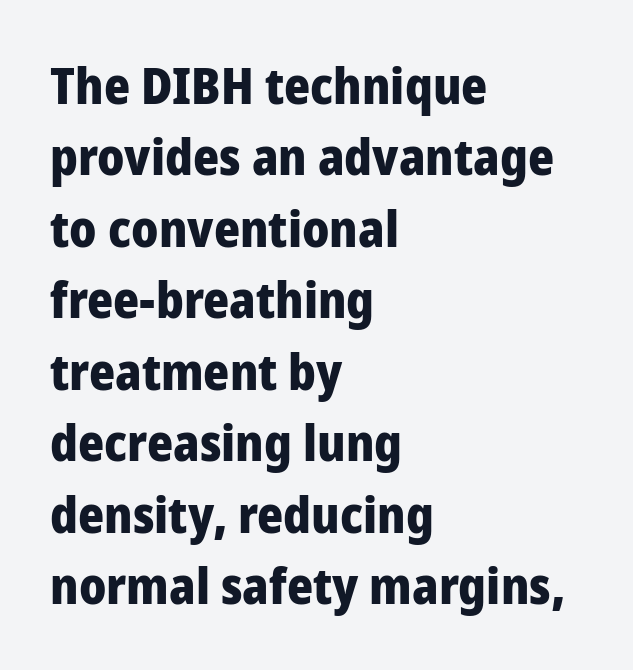
Nothing sits at the stroke ends, so this counts as sans-serif. Looks like regular typesetting: each glyph gets only the width it needs. Designer's note — italics off, roman on. Inter-character spacing is left at the font's built-in metrics. Summary of vertical rhythm: regular, with standard interline spacing. Teacher's note: observe the even left margin — that is flush-left alignment.
